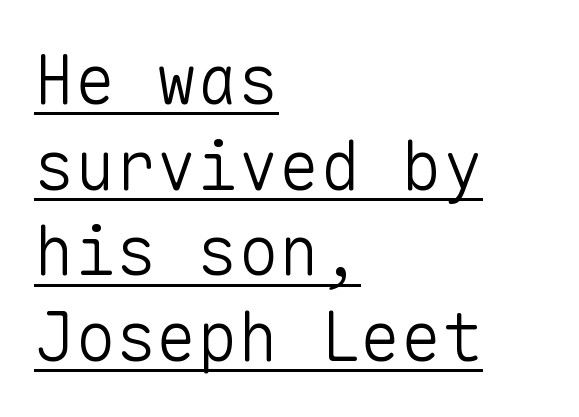
{"serif": "no", "italic": "no", "bold": "no", "weight": "light", "width": "normal", "stroke_contrast": "low", "x_height": "medium", "monospaced": "yes", "underline": "yes", "align": "left", "line_spacing": "normal", "line_spacing_ratio": 1.26, "letter_spacing": "normal", "letter_spacing_em": 0.0, "glyph_px": 68}
